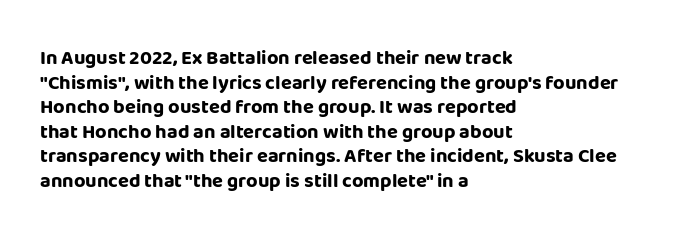
Q: Is the text bold? A: Yes.
Q: Is the text italic (slanted)? A: No, it is upright.
Q: Is the text underlined? A: No.
Q: How is the paragraph aligned? A: Left-aligned.
Q: Is the spacing between letters normal or unusually wide? A: Normal.
